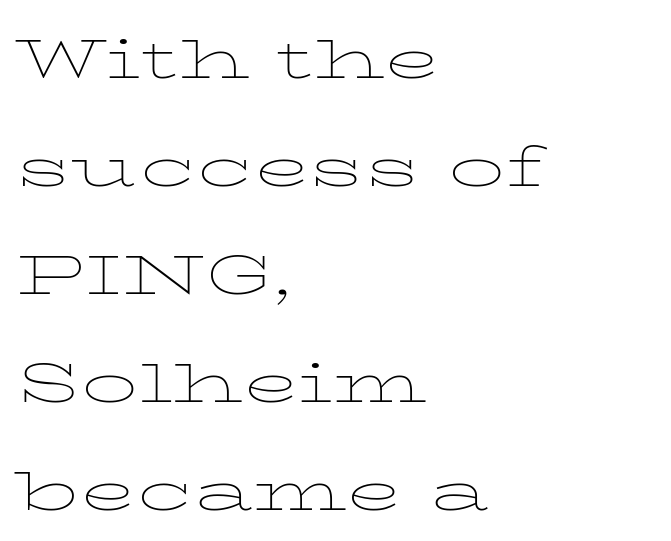
Q: Is the text bold? A: No.
Q: Is the text italic (slanted)? A: No, it is upright.
Q: Is the text underlined? A: No.
Q: How is the paragraph aligned? A: Left-aligned.
Q: Is the spacing between letters normal or unusually wide? A: Normal.
Q: Is the spacing between lines tight, normal or loose? A: Normal.
Q: Width (condensed, normal, or wide)? A: Wide.
Q: Stroke contrast? A: Low.
Q: x-height? A: Medium.
Q: Monospaced? A: No.
